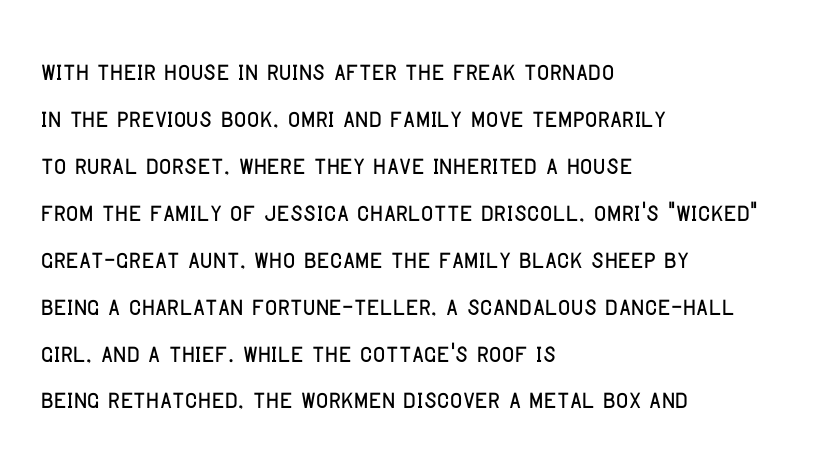
{"serif": "no", "italic": "no", "width": "condensed", "stroke_contrast": "low", "x_height": "large", "monospaced": "no", "underline": "no", "align": "left", "line_spacing": "normal", "line_spacing_ratio": 1.38, "letter_spacing": "normal", "letter_spacing_em": 0.0, "glyph_px": 34}
